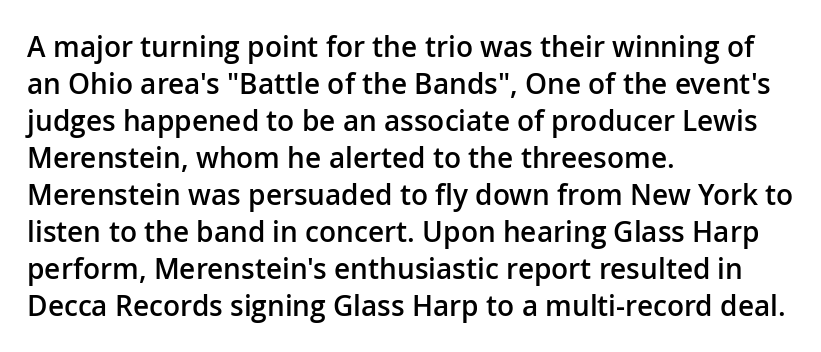
The image shows 28 px semibold sans-serif type, upright; set left-aligned, normal line spacing (1.32x), normal letter spacing, not underlined; low stroke contrast and a medium x-height.
